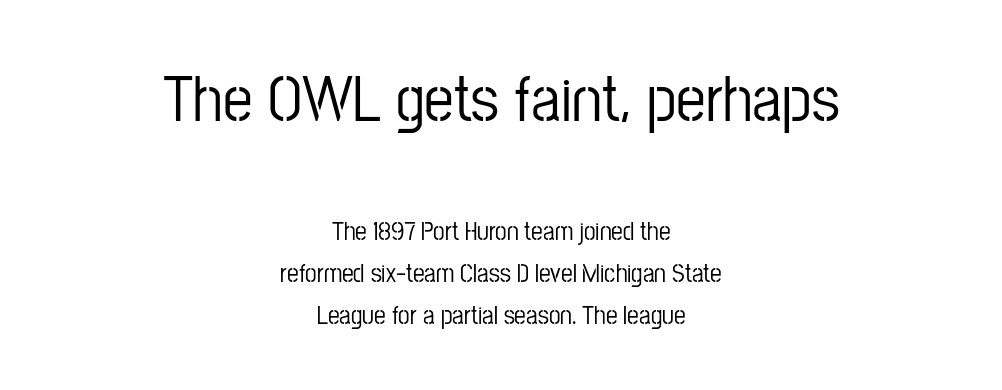
The glyphs in this specimen are sans serif. Rows of type keep a routine distance in the vertical direction. The area under the type is left untouched. Character widths vary here, with narrow letters taking less room than wide ones. No italicization has been applied; the sample stays upright. Reading down the block, each line starts at a different indent, mirrored at its end.
